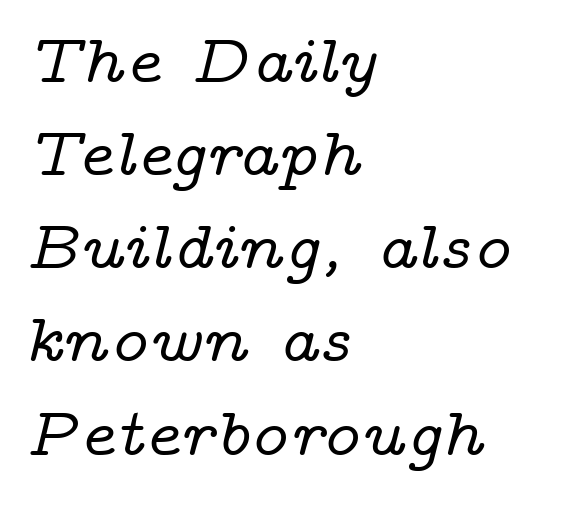
One-word summary of the alignment: left. The passage shown stacks its lines at a standard gap. The font's italic variant was chosen for this text. Old-style or modern, the face here clearly has serifs. Each letter keeps its own natural width here, so spacing adapts to shape. Descender tails drop into unmarked territory.
